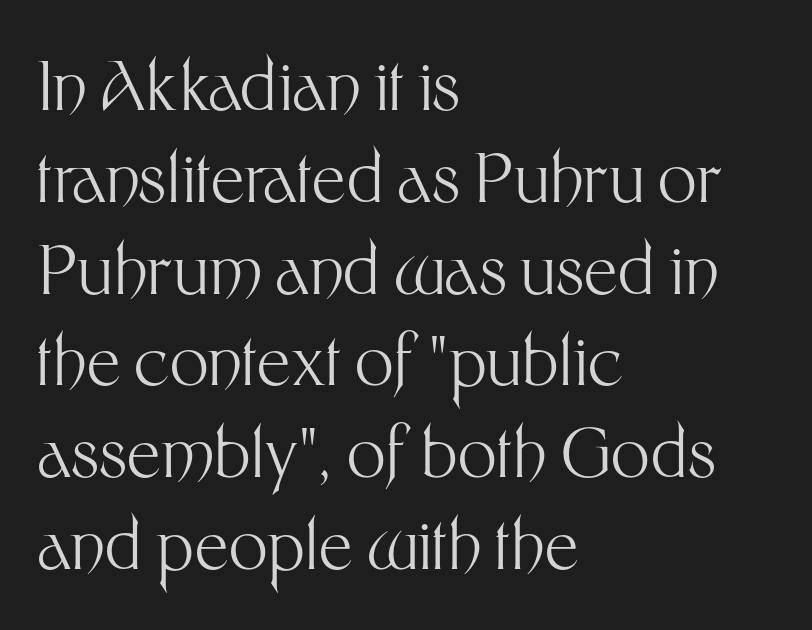
No extra tracking has been applied to these lines. Heft: none added — not bold. Do the characters align in a grid? No, the font is proportional. Quick note: interline space is typical. Posture: upright roman.
